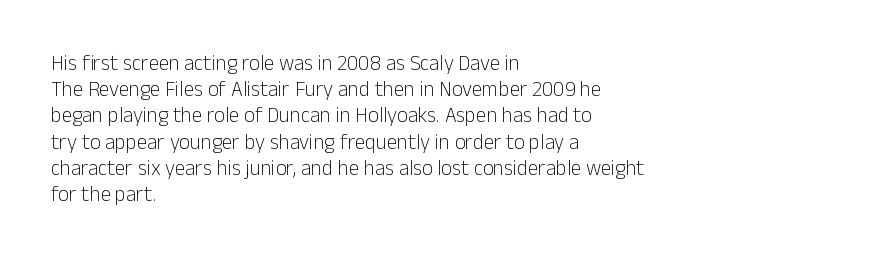
{"italic": "no", "bold": "no", "underline": "no", "align": "left", "line_spacing": "normal", "line_spacing_ratio": 1.25, "letter_spacing": "normal", "letter_spacing_em": 0.0, "glyph_px": 21}
